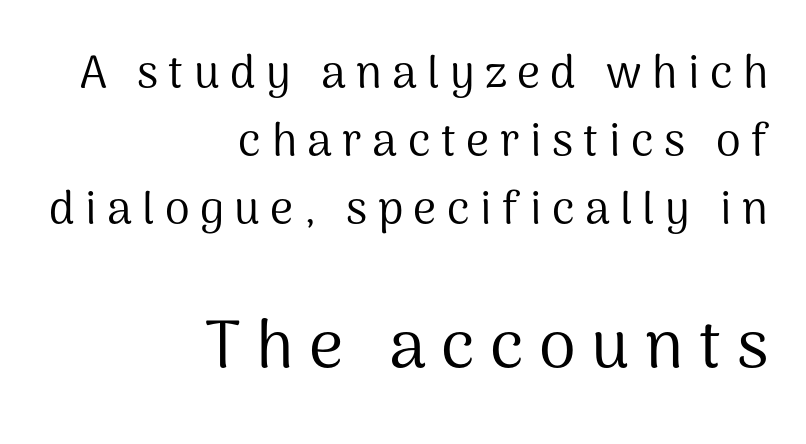
{"serif": "no", "italic": "no", "bold": "no", "weight": "regular", "width": "normal", "stroke_contrast": "medium", "x_height": "medium", "monospaced": "no", "underline": "no", "align": "right", "line_spacing": "normal", "line_spacing_ratio": 1.51, "letter_spacing": "wide", "letter_spacing_em": 0.23, "larger_block": "second", "size_ratio": 1.49, "glyph_px": 67}
